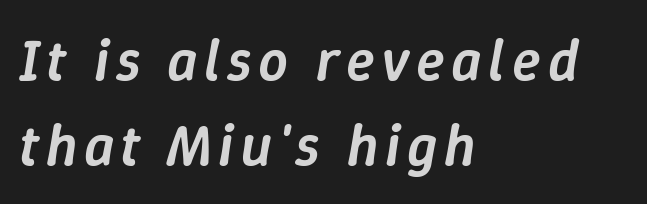
Q: Is the text bold? A: Semi-bold.
Q: Is the text italic (slanted)? A: Yes, it leans right by about 9 degrees.
Q: Is the text underlined? A: No.
Q: How is the paragraph aligned? A: Left-aligned.
Q: Is the spacing between lines tight, normal or loose? A: Normal.
Q: Width (condensed, normal, or wide)? A: Normal.
Q: Stroke contrast? A: Low.
Q: x-height? A: Medium.
Q: Monospaced? A: No.
